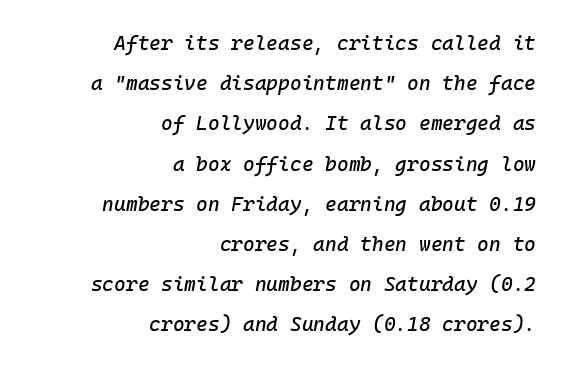
Q: Is the text italic (slanted)? A: Yes, it leans right by about 10 degrees.
Q: Is the text underlined? A: No.
Q: How is the paragraph aligned? A: Right-aligned.
Q: Is the spacing between letters normal or unusually wide? A: Normal.
Q: Is the spacing between lines tight, normal or loose? A: Loose.
